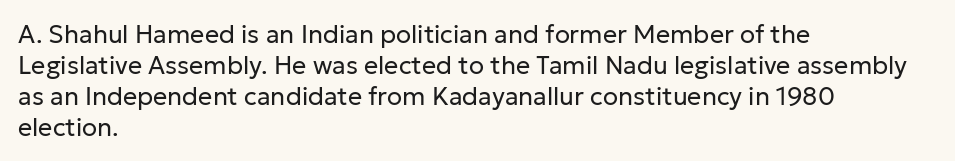
{"italic": "no", "bold": "no", "underline": "no", "align": "left", "line_spacing_ratio": 1.24, "letter_spacing": "normal", "letter_spacing_em": 0.0, "glyph_px": 25}
